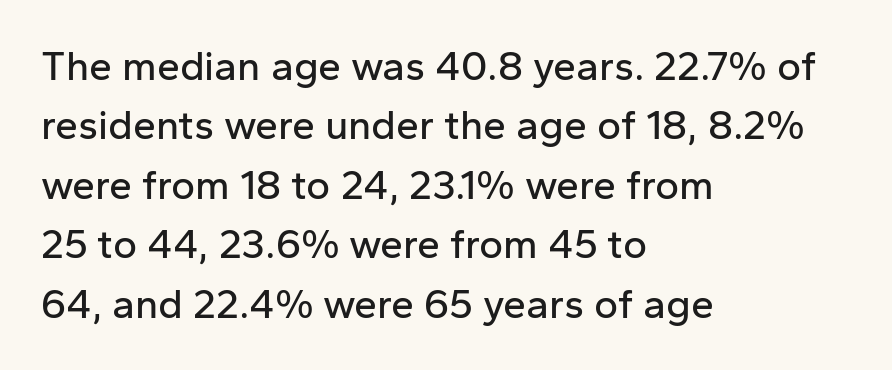
Reading down the block, your eye returns to a fixed left position each line. Proportional: the letters do not fall into vertical columns. The passage shown is typeset with a sans-serif family. Whoever set this chose a conventional vertical rhythm. Rule under the text: the space is simply empty.
